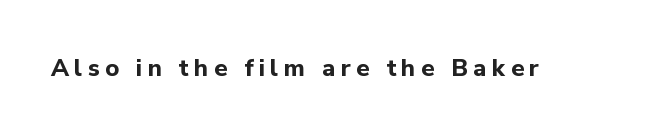
The image shows 24 px bold type, upright; set unusually wide letter spacing (+0.22 em), not underlined.
